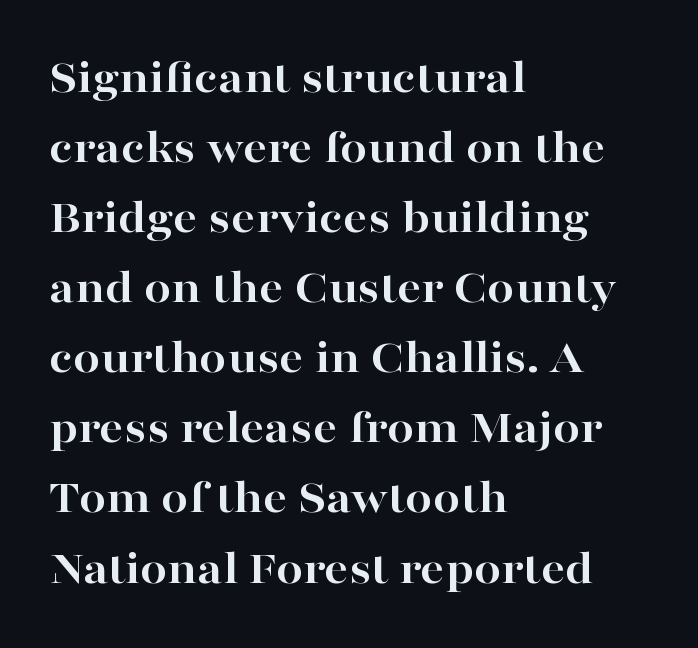
{"serif": "yes", "italic": "no", "bold": "yes", "weight": "bold", "width": "wide", "stroke_contrast": "high", "x_height": "medium", "monospaced": "no", "underline": "no", "align": "left", "line_spacing": "normal", "line_spacing_ratio": 1.46, "letter_spacing": "normal", "letter_spacing_em": 0.0, "glyph_px": 48}
